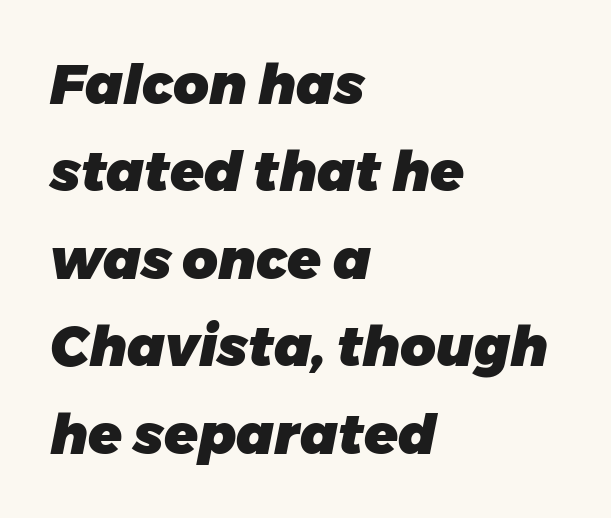
The space between consecutive lines is moderate. Strong, thick strokes mark this as bold type. Think of a printed novel: that variable character pitch is what you see here. These lines keep a tight, regular rhythm from letter to letter. Yep, that's italic — everything's leaning.
